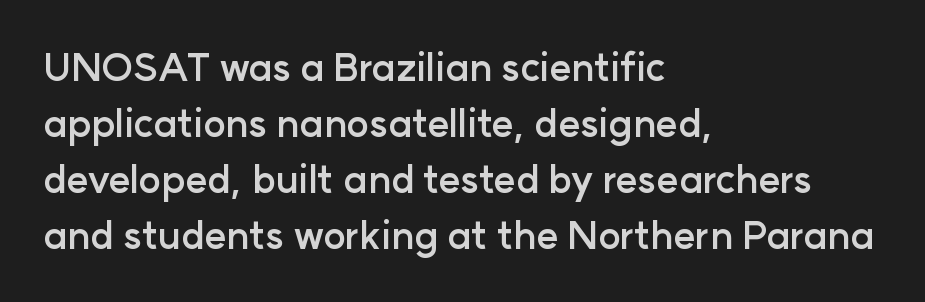
Q: Is the text bold? A: Yes.
Q: Is the text italic (slanted)? A: No, it is upright.
Q: Is the typeface a serif or a sans-serif typeface? A: Sans-serif.
Q: Is the text underlined? A: No.
Q: How is the paragraph aligned? A: Left-aligned.
Q: Is the spacing between letters normal or unusually wide? A: Normal.
Q: Is the spacing between lines tight, normal or loose? A: Normal.
Q: Width (condensed, normal, or wide)? A: Normal.
Q: Stroke contrast? A: Low.
Q: x-height? A: Medium.
Q: Monospaced? A: No.
